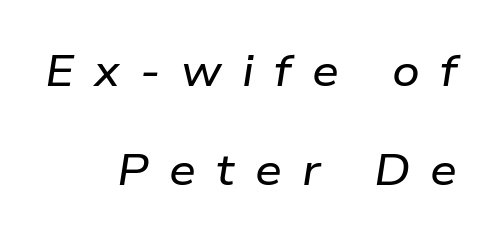
Q: Is the text italic (slanted)? A: Yes, it leans right by about 9 degrees.
Q: Is the text underlined? A: No.
Q: How is the paragraph aligned? A: Right-aligned.
Q: Is the spacing between letters normal or unusually wide? A: Unusually wide.
Q: Is the spacing between lines tight, normal or loose? A: Loose.
Q: Width (condensed, normal, or wide)? A: Wide.
Q: Stroke contrast? A: Low.
Q: x-height? A: Medium.
Q: Monospaced? A: No.
